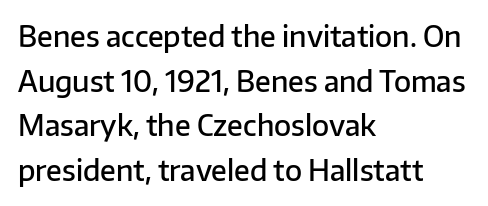
Q: Is the text bold? A: Semi-bold.
Q: Is the text italic (slanted)? A: No, it is upright.
Q: Is the typeface a serif or a sans-serif typeface? A: Sans-serif.
Q: Is the text underlined? A: No.
Q: How is the paragraph aligned? A: Left-aligned.
Q: Is the spacing between letters normal or unusually wide? A: Normal.
Q: Is the spacing between lines tight, normal or loose? A: Normal.
Q: Width (condensed, normal, or wide)? A: Normal.
Q: Stroke contrast? A: Low.
Q: x-height? A: Medium.
Q: Monospaced? A: No.
